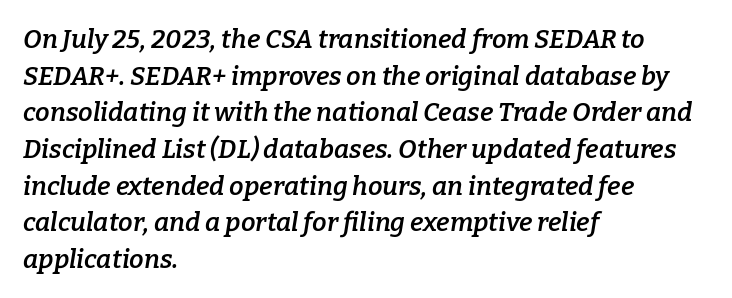
The image shows 26 px text type, italic (leaning right); set left-aligned, normal line spacing (1.41x), normal letter spacing, not underlined.
